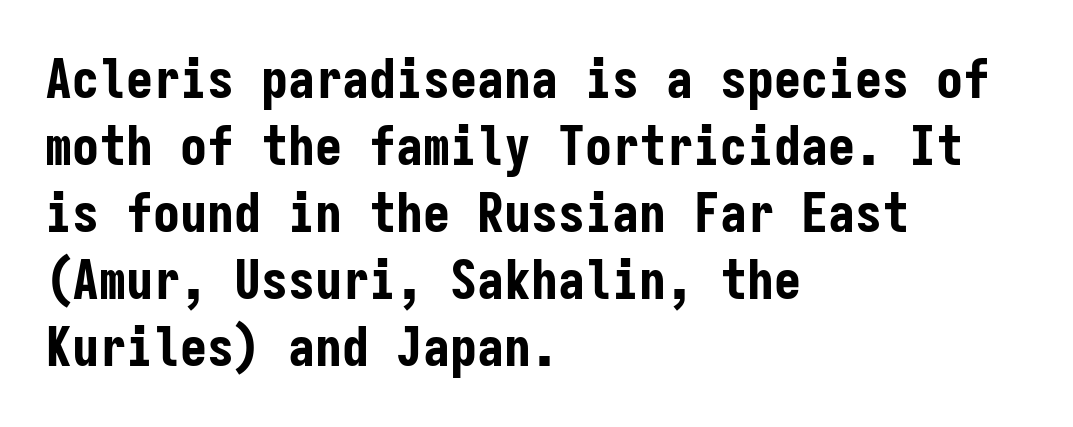
The image shows 54 px bold, condensed sans-serif type, upright, monospaced; set left-aligned, line spacing 1.24x, normal letter spacing, not underlined; low stroke contrast and a medium x-height.
